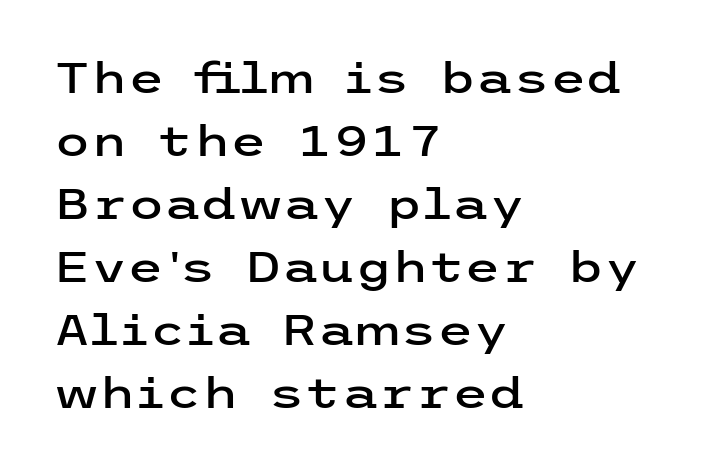
{"serif": "no", "italic": "no", "width": "wide", "stroke_contrast": "low", "x_height": "medium", "underline": "no", "align": "left", "line_spacing": "normal", "line_spacing_ratio": 1.5, "letter_spacing": "normal", "letter_spacing_em": 0.0, "glyph_px": 42}
